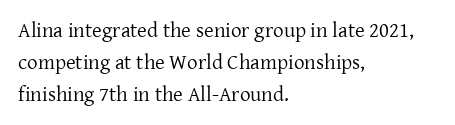
Q: Is the text bold? A: No.
Q: Is the text italic (slanted)? A: No, it is upright.
Q: Is the text underlined? A: No.
Q: How is the paragraph aligned? A: Left-aligned.
Q: Is the spacing between letters normal or unusually wide? A: Normal.
Q: Is the spacing between lines tight, normal or loose? A: Normal.
